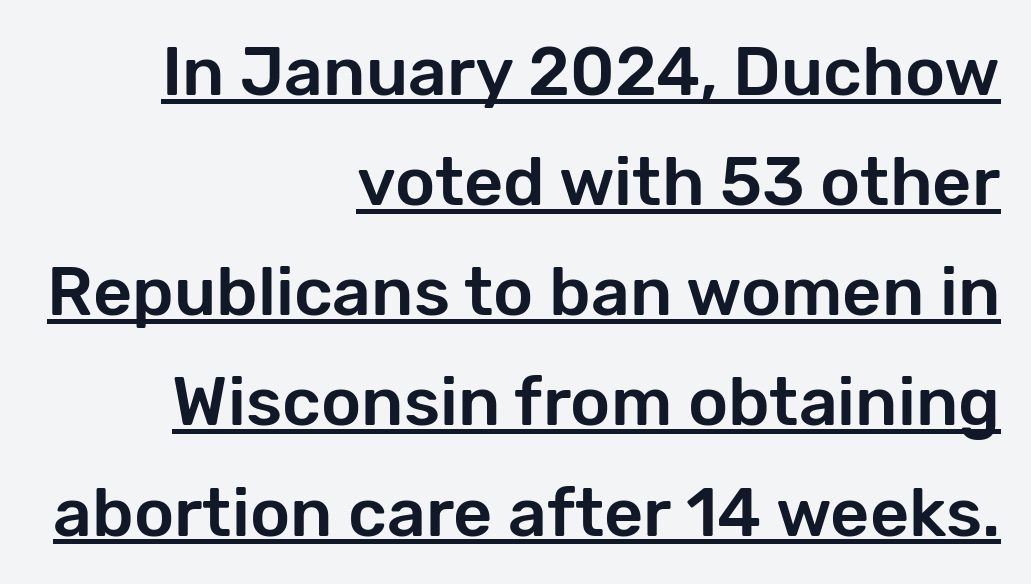
The image shows 68 px sans-serif type, upright; set right-aligned, normal line spacing (1.62x), normal letter spacing, underlined; low stroke contrast and a medium x-height.
